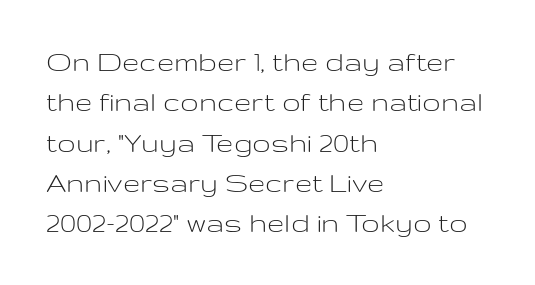
{"serif": "no", "italic": "no", "bold": "no", "weight": "light", "width": "wide", "stroke_contrast": "low", "x_height": "medium", "monospaced": "no", "underline": "no", "align": "left", "line_spacing": "normal", "line_spacing_ratio": 1.3, "letter_spacing": "normal", "letter_spacing_em": 0.0, "glyph_px": 31}
